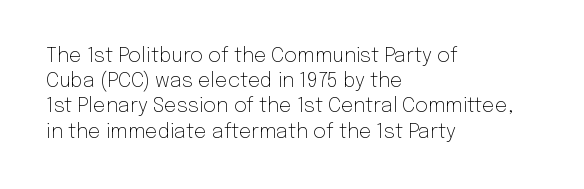
Q: Is the text bold? A: No.
Q: Is the text italic (slanted)? A: No, it is upright.
Q: Is the text underlined? A: No.
Q: How is the paragraph aligned? A: Left-aligned.
Q: Is the spacing between letters normal or unusually wide? A: Normal.
Q: Is the spacing between lines tight, normal or loose? A: Normal.
